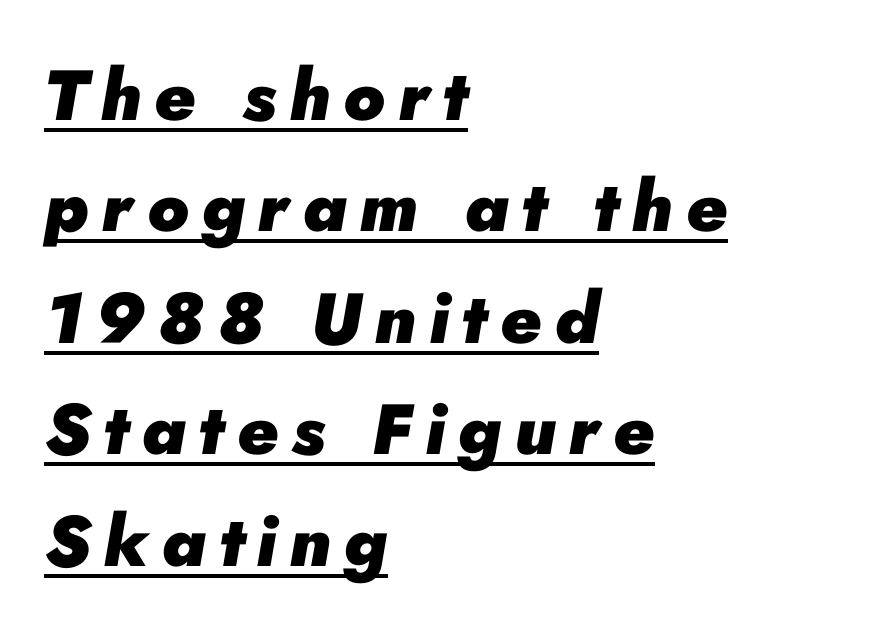
The image shows 71 px heavy type, italic (leaning right); set left-aligned, normal line spacing (1.57x), underlined; low stroke contrast and a small x-height.
